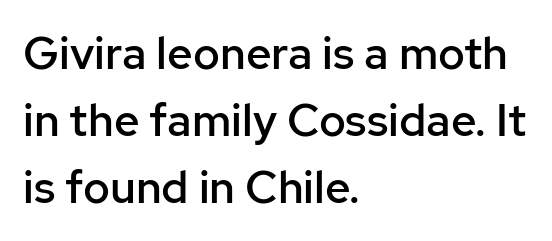
Which margin do the lines hug? The left one — the right edge is uneven. Just letters on the line, the space beneath them empty. The face used here is proportionally spaced, like ordinary book or web type. Glyph-to-glyph distance matches everyday printed text. The font's upright variant was chosen for this text. Honestly, the row spacing looks completely unremarkable.
